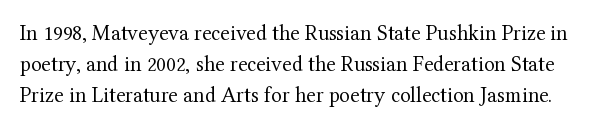
Q: Is the text bold? A: No.
Q: Is the text italic (slanted)? A: No, it is upright.
Q: Is the text underlined? A: No.
Q: Is the spacing between letters normal or unusually wide? A: Normal.
Q: Is the spacing between lines tight, normal or loose? A: Normal.
